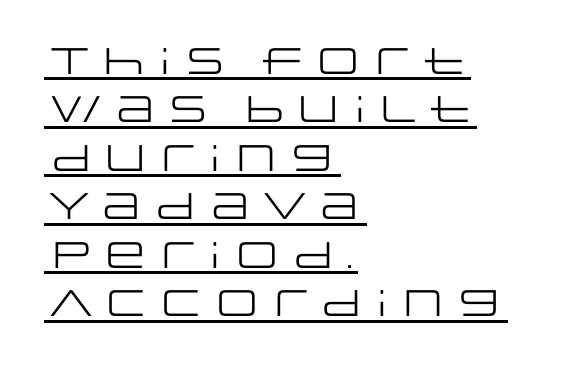
Spacing verdict: proportional, widths tailored to each character. It's the straight-up-and-down kind of type. Each line of the rendering has a horizontal stroke beneath the glyphs. The designer left line spacing at the default. Notice how the passage keeps a crisp vertical edge on the left only. The passage shown is not bold in any degree.
